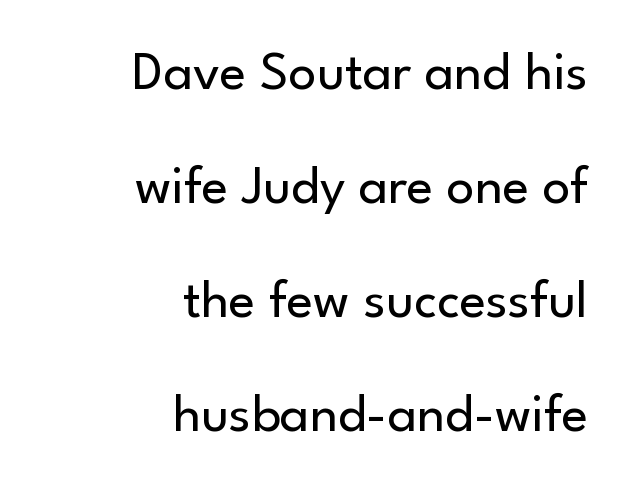
Glyph-to-glyph distance matches everyday printed text. Summary of weight: not heavy and not bold. Horizontally, the lines are justified to the trailing edge only. The space beneath each line is pristine and unruled. Characters remain perfectly vertical along every line.
